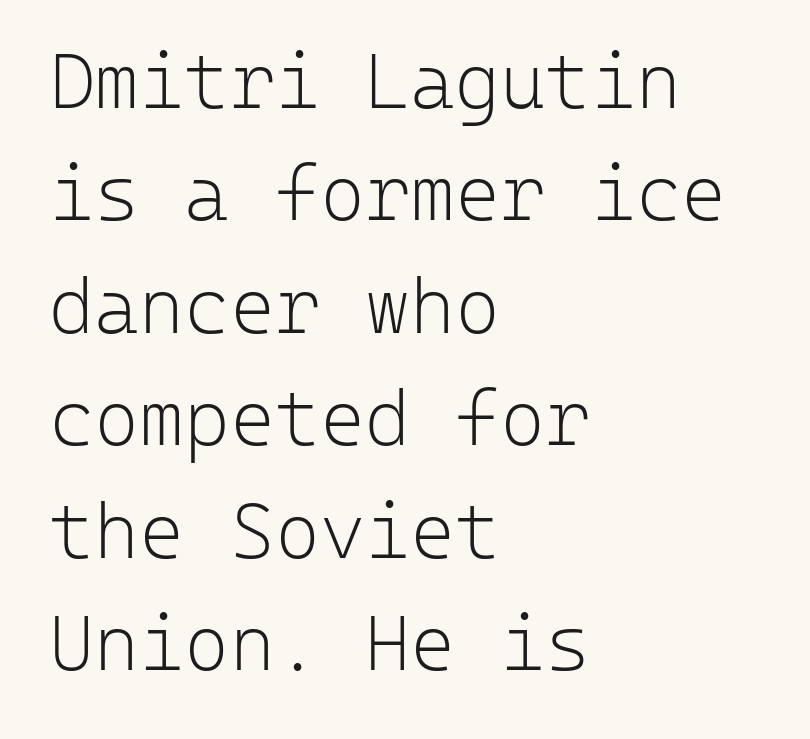
The image shows 77 px light sans-serif type, upright, monospaced; set left-aligned, normal line spacing (1.46x), normal letter spacing, not underlined; low stroke contrast and a medium x-height.
